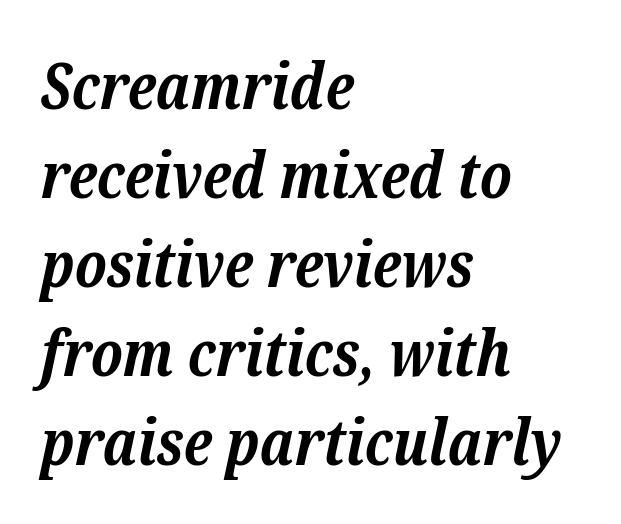
The image shows 64 px bold serif type, italic (leaning right); set left-aligned, normal line spacing (1.39x), normal letter spacing, not underlined; low stroke contrast and a medium x-height.
